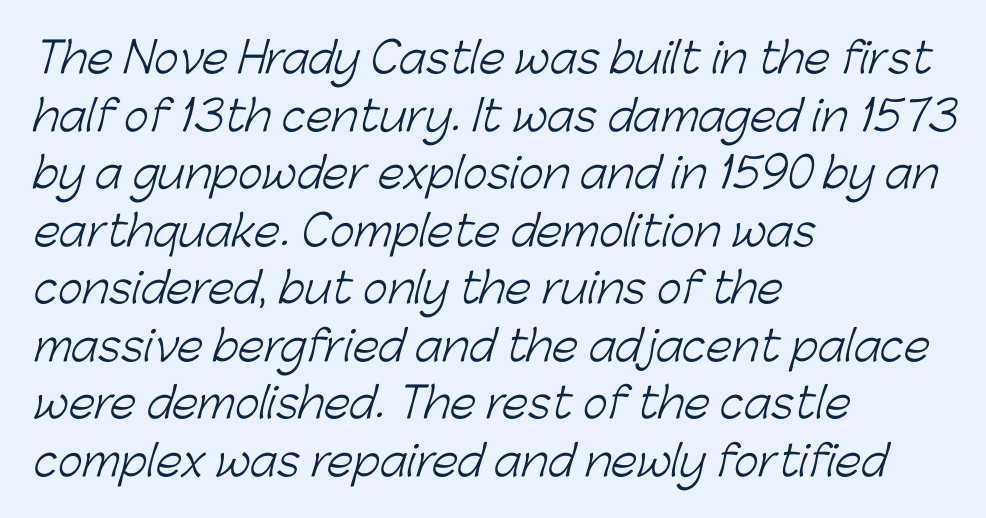
Q: Is the text bold? A: No.
Q: Is the typeface a serif or a sans-serif typeface? A: Sans-serif.
Q: Is the text underlined? A: No.
Q: How is the paragraph aligned? A: Left-aligned.
Q: Is the spacing between letters normal or unusually wide? A: Normal.
Q: Is the spacing between lines tight, normal or loose? A: Normal.
Q: Width (condensed, normal, or wide)? A: Normal.
Q: Stroke contrast? A: Low.
Q: x-height? A: Medium.
Q: Monospaced? A: No.
